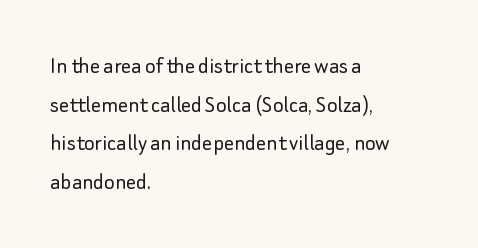
Q: Is the text bold? A: No.
Q: Is the text italic (slanted)? A: No, it is upright.
Q: Is the text underlined? A: No.
Q: How is the paragraph aligned? A: Left-aligned.
Q: Is the spacing between letters normal or unusually wide? A: Normal.
Q: Is the spacing between lines tight, normal or loose? A: Normal.
